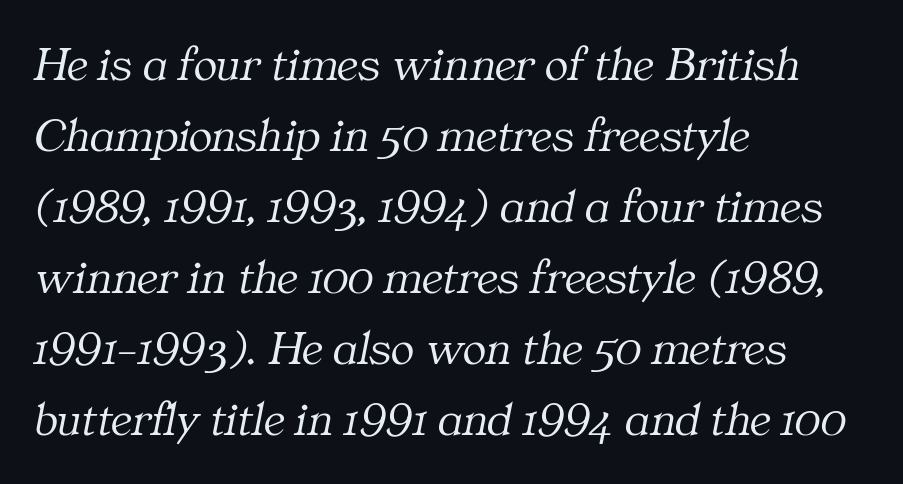
Q: Is the text bold? A: No.
Q: Is the text italic (slanted)? A: Yes, it leans right by about 11 degrees.
Q: Is the typeface a serif or a sans-serif typeface? A: Serif.
Q: Is the text underlined? A: No.
Q: How is the paragraph aligned? A: Left-aligned.
Q: Is the spacing between letters normal or unusually wide? A: Normal.
Q: Is the spacing between lines tight, normal or loose? A: Normal.
Q: Width (condensed, normal, or wide)? A: Normal.
Q: Stroke contrast? A: Medium.
Q: x-height? A: Medium.
Q: Monospaced? A: No.
